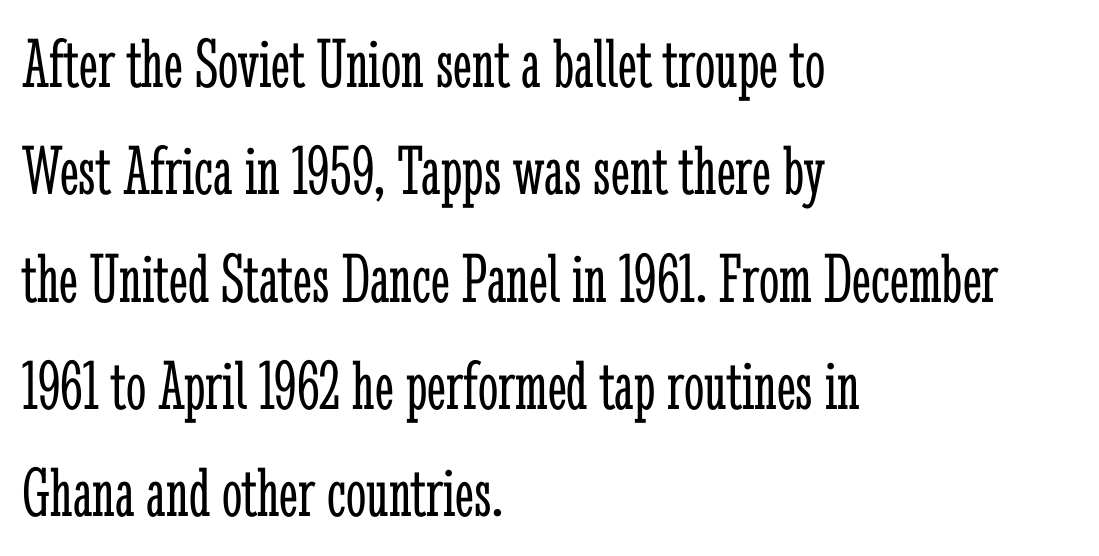
The font family rendered here belongs to the serif group. Teacher's note: observe the even left margin — that is flush-left alignment. Default kerning and tracking; the words read as compact shapes. Just letters on the line, the space beneath them empty. You could not count columns in this text — the font is proportionally spaced. Unlike italic type, these characters show no tilt at all.
